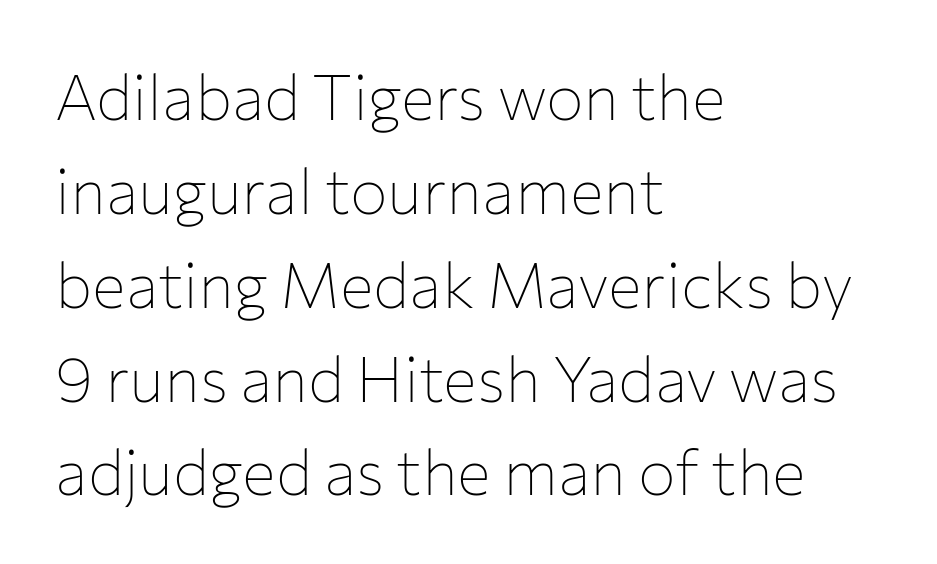
The image shows 63 px thin sans-serif type, upright; set left-aligned, normal line spacing (1.49x), normal letter spacing, not underlined; low stroke contrast and a medium x-height.
